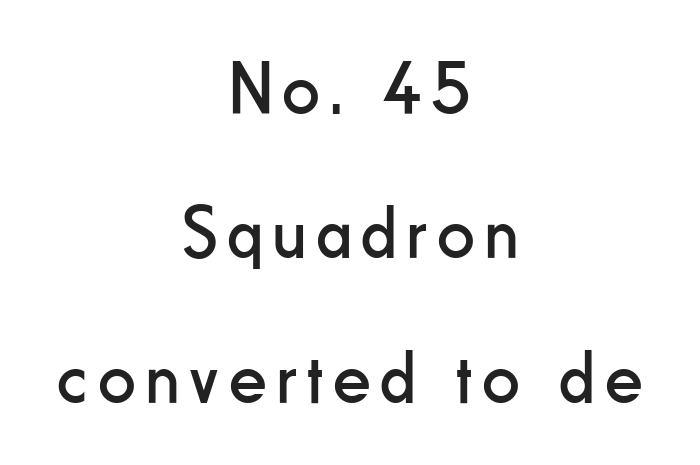
Q: Is the text bold? A: No.
Q: Is the text italic (slanted)? A: No, it is upright.
Q: Is the typeface a serif or a sans-serif typeface? A: Sans-serif.
Q: Is the text underlined? A: No.
Q: How is the paragraph aligned? A: Centered.
Q: Is the spacing between lines tight, normal or loose? A: Loose.
Q: Width (condensed, normal, or wide)? A: Condensed.
Q: Stroke contrast? A: Low.
Q: x-height? A: Small.
Q: Monospaced? A: No.
